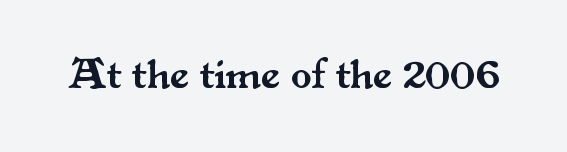
Q: Is the text italic (slanted)? A: No, it is upright.
Q: Is the typeface a serif or a sans-serif typeface? A: Serif.
Q: Is the text underlined? A: No.
Q: Is the spacing between letters normal or unusually wide? A: Normal.
Q: Width (condensed, normal, or wide)? A: Normal.
Q: Stroke contrast? A: Medium.
Q: x-height? A: Small.
Q: Monospaced? A: No.
